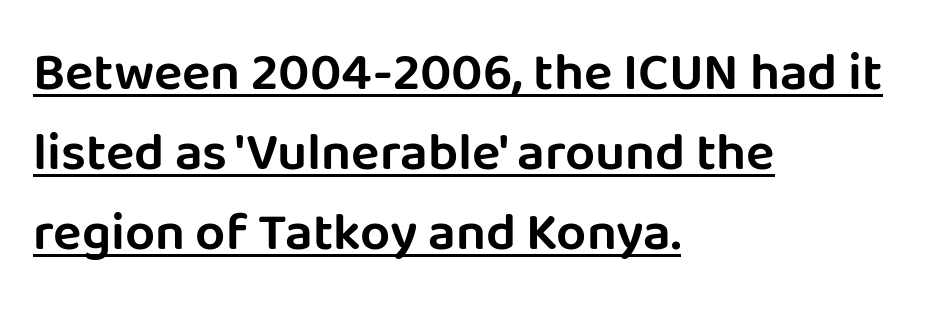
Q: Is the text italic (slanted)? A: No, it is upright.
Q: Is the typeface a serif or a sans-serif typeface? A: Sans-serif.
Q: Is the text underlined? A: Yes.
Q: How is the paragraph aligned? A: Left-aligned.
Q: Is the spacing between letters normal or unusually wide? A: Normal.
Q: Is the spacing between lines tight, normal or loose? A: Normal.
Q: Width (condensed, normal, or wide)? A: Normal.
Q: Stroke contrast? A: Low.
Q: x-height? A: Large.
Q: Monospaced? A: No.
